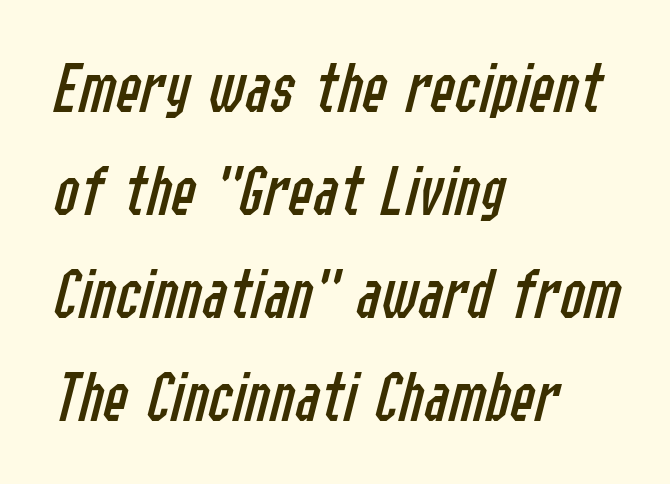
The image shows 74 px regular-weight, condensed type, italic (leaning right); set left-aligned, normal line spacing (1.39x), normal letter spacing, not underlined; low stroke contrast and a medium x-height.
